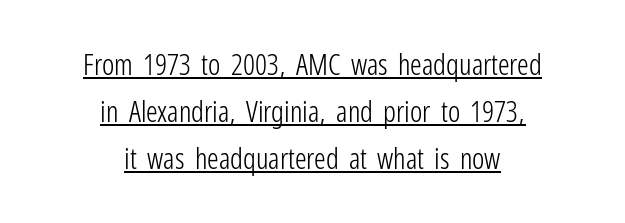
Q: Is the text bold? A: No.
Q: Is the text italic (slanted)? A: No, it is upright.
Q: Is the typeface a serif or a sans-serif typeface? A: Sans-serif.
Q: Is the text underlined? A: Yes.
Q: How is the paragraph aligned? A: Centered.
Q: Is the spacing between letters normal or unusually wide? A: Normal.
Q: Is the spacing between lines tight, normal or loose? A: Normal.
Q: Width (condensed, normal, or wide)? A: Condensed.
Q: Stroke contrast? A: Low.
Q: x-height? A: Medium.
Q: Monospaced? A: No.
